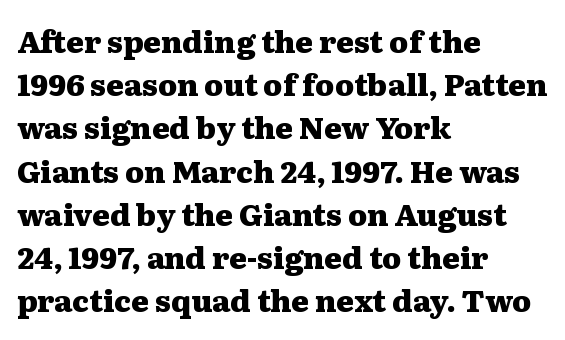
Q: Is the text bold? A: Yes.
Q: Is the text italic (slanted)? A: No, it is upright.
Q: Is the typeface a serif or a sans-serif typeface? A: Serif.
Q: Is the text underlined? A: No.
Q: How is the paragraph aligned? A: Left-aligned.
Q: Is the spacing between letters normal or unusually wide? A: Normal.
Q: Is the spacing between lines tight, normal or loose? A: Normal.
Q: Width (condensed, normal, or wide)? A: Wide.
Q: Stroke contrast? A: Medium.
Q: x-height? A: Medium.
Q: Monospaced? A: No.
